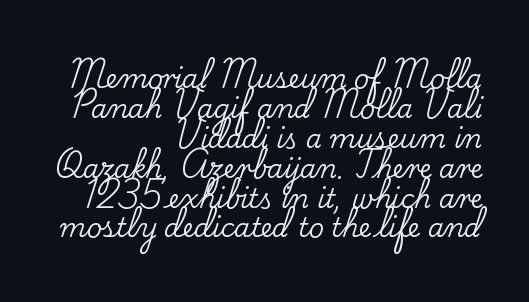
The image shows 26 px text type; set right-aligned, tight line spacing (1.15x), normal letter spacing, not underlined.
